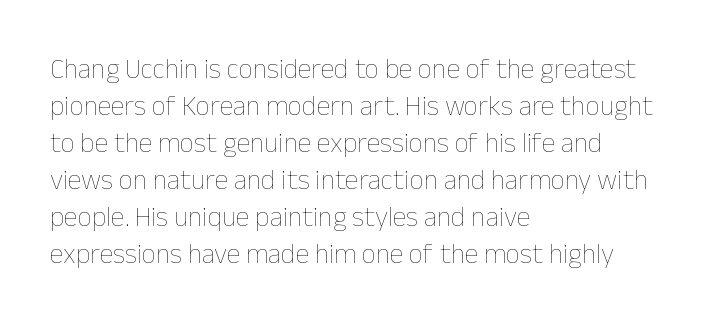
Here the designer chose a conventional face with non-uniform glyph widths. Unmarked baselines from the first word to the last. One glance says typical: line gaps are just what's usual. Look at the tracking — it's just the regular setting, nothing added. The letterforms sit at book weight or below. The axis of the letterforms is exactly vertical.
